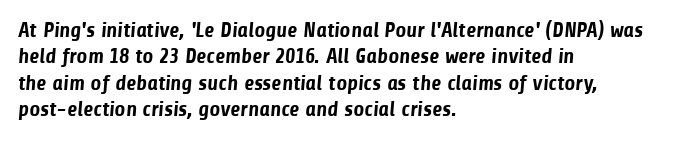
The paragraph shown leans on its left margin. Nobody touched the tracking dial on this one. Whoever set this chose a conventional vertical rhythm. Descender tails drop into unmarked territory.
